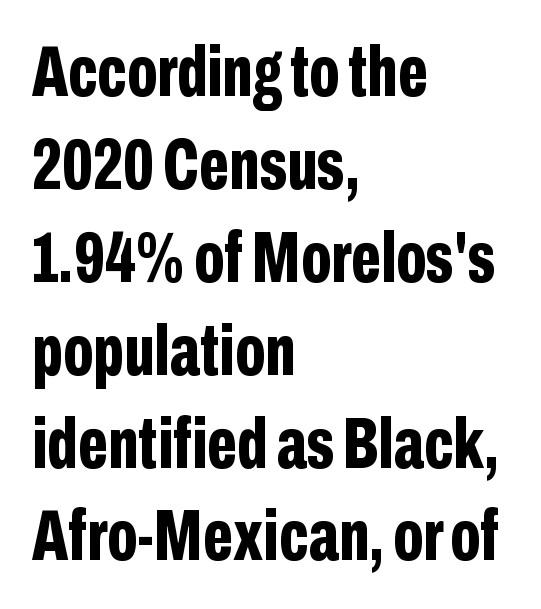
The image shows 72 px bold, condensed sans-serif type, upright; set left-aligned, normal line spacing (1.29x), normal letter spacing, not underlined; low stroke contrast and a medium x-height.
